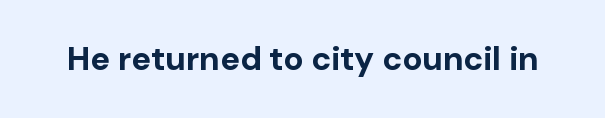
Q: Is the text bold? A: Yes.
Q: Is the text italic (slanted)? A: No, it is upright.
Q: Is the typeface a serif or a sans-serif typeface? A: Sans-serif.
Q: Is the text underlined? A: No.
Q: Is the spacing between letters normal or unusually wide? A: Normal.
Q: Width (condensed, normal, or wide)? A: Normal.
Q: Stroke contrast? A: Low.
Q: x-height? A: Medium.
Q: Monospaced? A: No.
